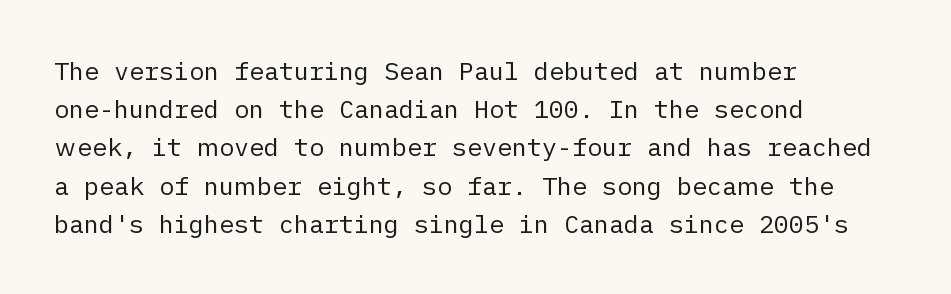
Q: Is the text bold? A: No.
Q: Is the text italic (slanted)? A: No, it is upright.
Q: Is the text underlined? A: No.
Q: How is the paragraph aligned? A: Left-aligned.
Q: Is the spacing between letters normal or unusually wide? A: Normal.
Q: Is the spacing between lines tight, normal or loose? A: Normal.
